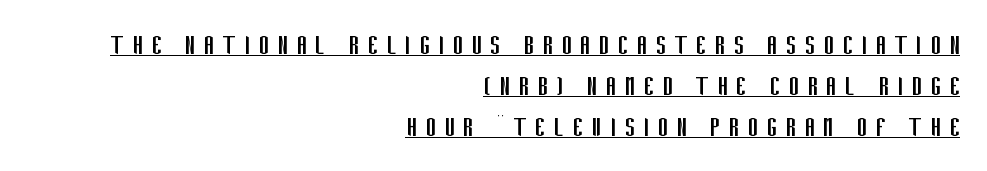
Layout note: lines flush right. This rendering employs a face without finishing strokes, i.e., a sans-serif. Loose tracking; the words dissolve into strings of separated letters. Heft: none added — not bold. Notice how the stems are strictly vertical — no italics here. Is this a fixed-width face? No — the glyphs have proportional, varying widths.
